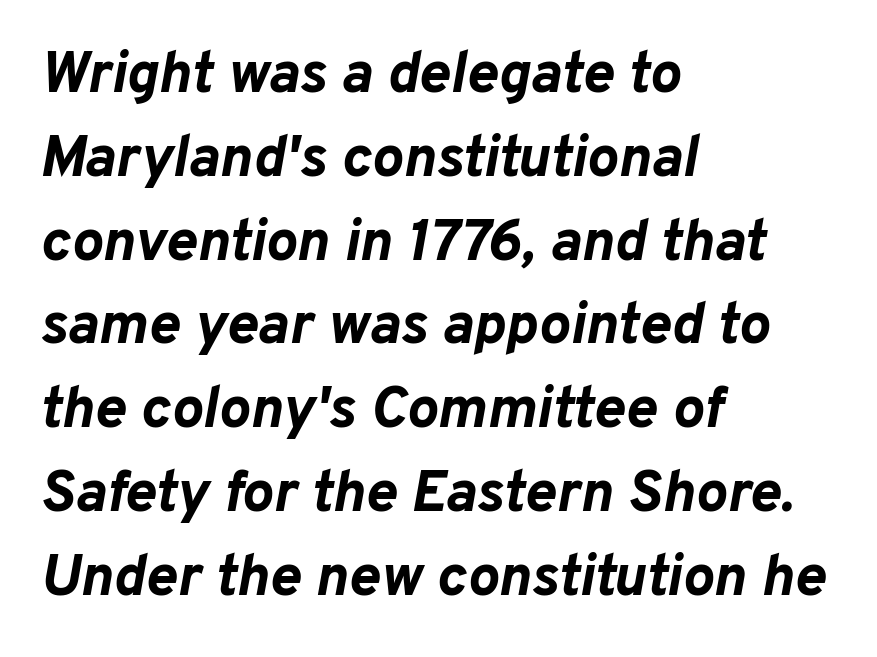
{"italic": "yes", "lean": "right", "slant_degrees": 10, "bold": "yes", "weight": "bold", "width": "normal", "stroke_contrast": "low", "x_height": "medium", "monospaced": "no", "underline": "no", "align": "left", "line_spacing": "normal", "line_spacing_ratio": 1.42, "letter_spacing": "normal", "letter_spacing_em": 0.0, "glyph_px": 59}
